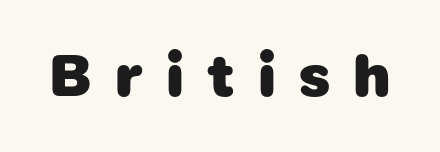
{"serif": "no", "bold": "yes", "weight": "heavy", "width": "normal", "stroke_contrast": "low", "x_height": "medium", "monospaced": "no", "underline": "no", "letter_spacing": "wide", "letter_spacing_em": 0.38, "glyph_px": 61}
